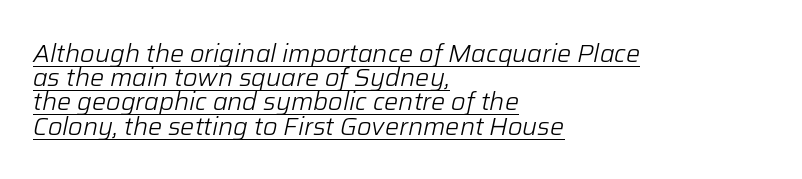
Q: Is the text bold? A: No.
Q: Is the text italic (slanted)? A: Yes, it leans right by about 12 degrees.
Q: Is the text underlined? A: Yes.
Q: How is the paragraph aligned? A: Left-aligned.
Q: Is the spacing between letters normal or unusually wide? A: Normal.
Q: Is the spacing between lines tight, normal or loose? A: Tight.
